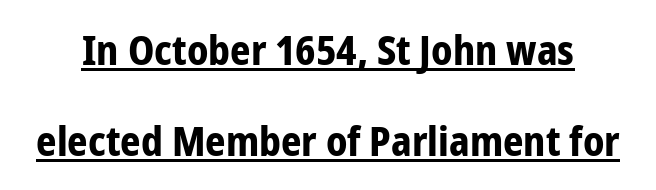
The image shows 40 px bold, condensed sans-serif type, upright; set loose line spacing (2.27x), normal letter spacing, underlined; low stroke contrast and a medium x-height.
